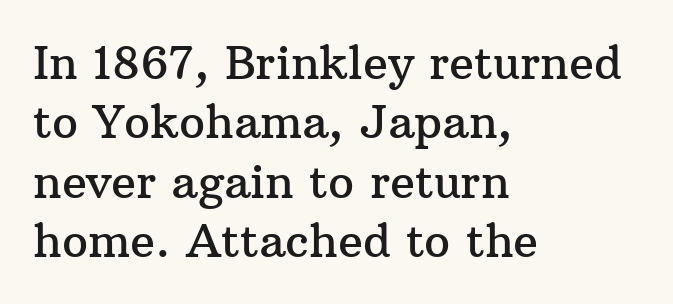
The image shows 46 px serif type, upright; set left-aligned, normal line spacing (1.29x), normal letter spacing, not underlined; medium stroke contrast and a medium x-height.
